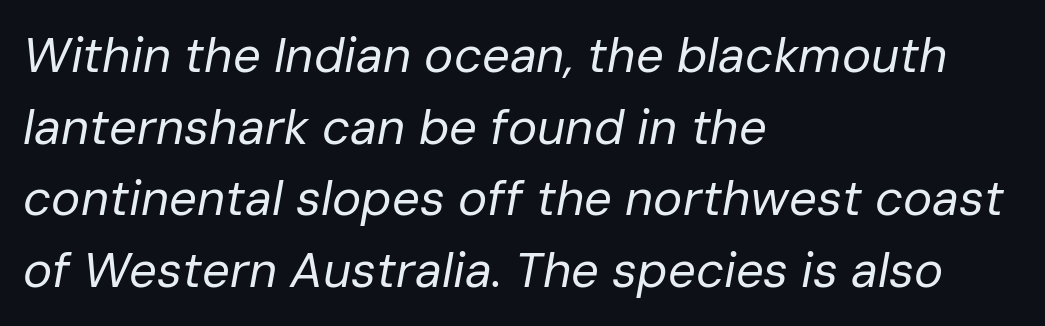
{"italic": "yes", "lean": "right", "slant_degrees": 10, "bold": "no", "weight": "regular", "width": "normal", "stroke_contrast": "low", "x_height": "medium", "monospaced": "no", "underline": "no", "align": "left", "line_spacing": "normal", "line_spacing_ratio": 1.46, "letter_spacing": "normal", "letter_spacing_em": 0.0, "glyph_px": 49}
